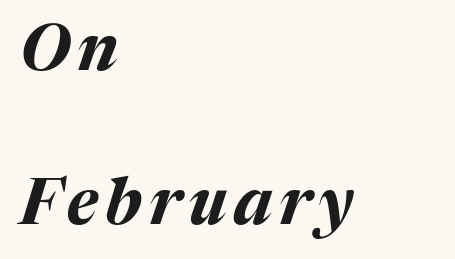
The image shows 64 px bold type, italic (leaning right); set left-aligned, loose line spacing (2.4x), not underlined; medium stroke contrast and a medium x-height.
